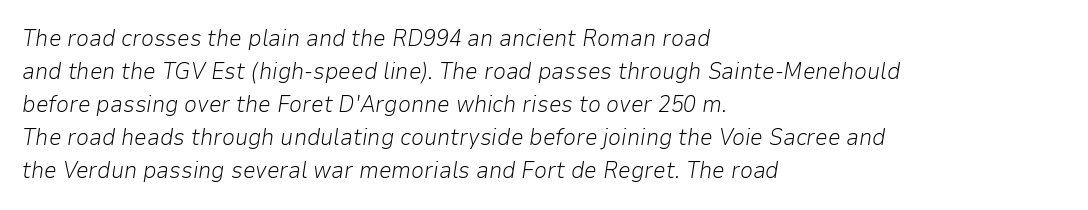
Q: Is the text bold? A: No.
Q: Is the text italic (slanted)? A: Yes, it leans right by about 9 degrees.
Q: Is the text underlined? A: No.
Q: How is the paragraph aligned? A: Left-aligned.
Q: Is the spacing between letters normal or unusually wide? A: Normal.
Q: Is the spacing between lines tight, normal or loose? A: Normal.
